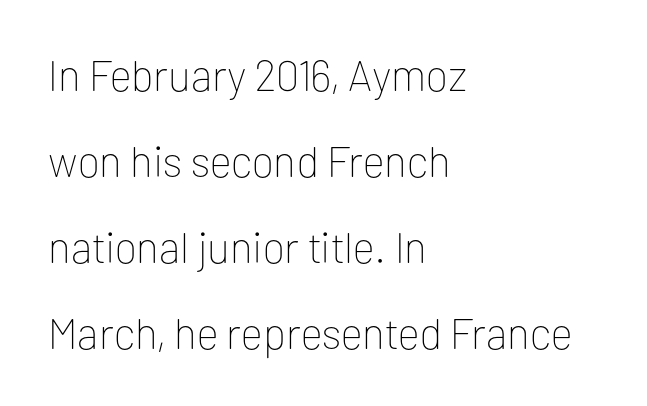
{"serif": "no", "italic": "no", "bold": "no", "weight": "thin", "width": "normal", "stroke_contrast": "low", "x_height": "medium", "monospaced": "no", "underline": "no", "align": "left", "line_spacing": "loose", "line_spacing_ratio": 2.0, "letter_spacing": "normal", "letter_spacing_em": 0.0, "glyph_px": 43}
